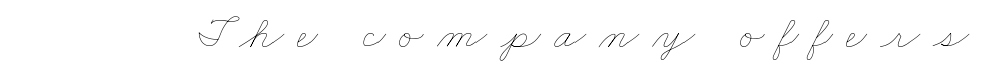
Check the space under the baseline: it is left empty. The gaps between neighbouring characters are conspicuously large. Think of a printed novel: that variable character pitch is what you see here. Weight: in the light-to-regular range.
